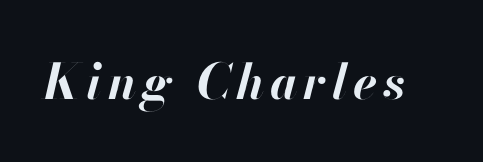
{"italic": "yes", "lean": "right", "slant_degrees": 13, "bold": "yes", "weight": "bold", "width": "normal", "stroke_contrast": "high", "x_height": "small", "monospaced": "no", "underline": "no", "glyph_px": 49}
